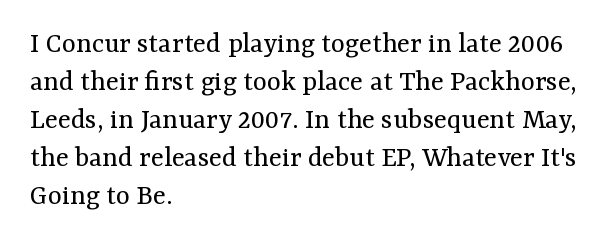
Q: Is the text bold? A: No.
Q: Is the text italic (slanted)? A: No, it is upright.
Q: Is the typeface a serif or a sans-serif typeface? A: Serif.
Q: Is the text underlined? A: No.
Q: How is the paragraph aligned? A: Left-aligned.
Q: Is the spacing between letters normal or unusually wide? A: Normal.
Q: Is the spacing between lines tight, normal or loose? A: Normal.
Q: Width (condensed, normal, or wide)? A: Normal.
Q: Stroke contrast? A: Medium.
Q: x-height? A: Medium.
Q: Monospaced? A: No.
